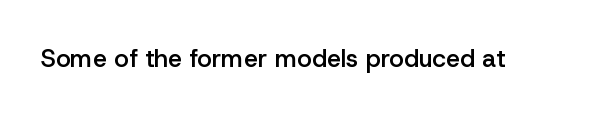
{"italic": "no", "bold": "semi", "underline": "no", "letter_spacing": "normal", "letter_spacing_em": 0.0, "glyph_px": 25}
